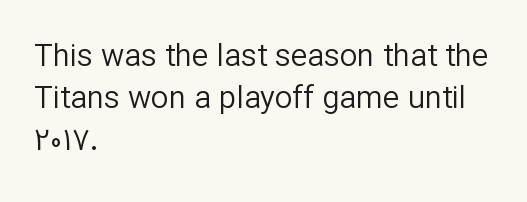
The rendering uses natural spacing where letterforms have individual widths. A sans-serif font was chosen for this passage. Descenders hang freely into open space. Each line starts at the same left margin while the right side varies. Stems and bowls with no extra thickness — not bold. Leading: standard.
